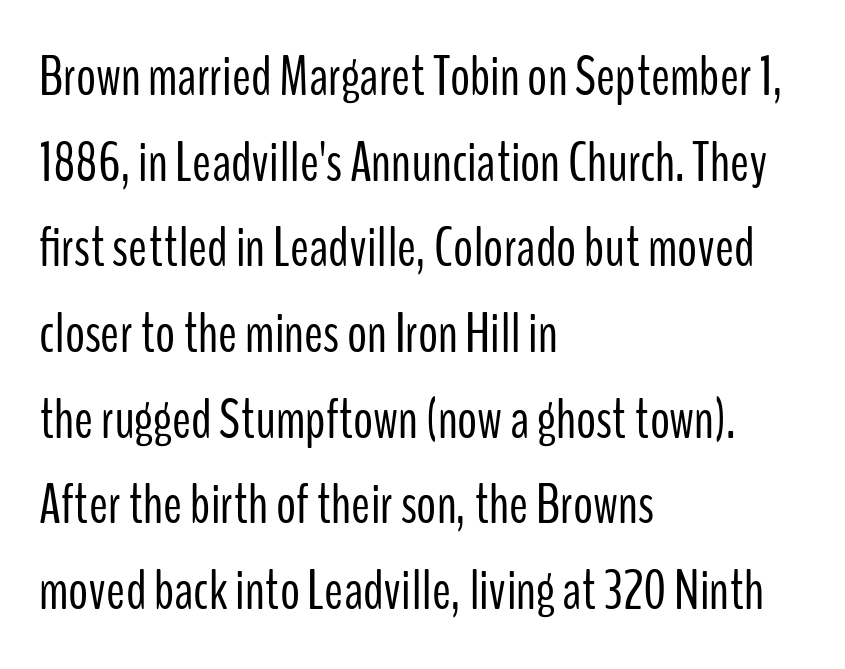
Evenly set lines give the paragraph a standard silhouette. A bare baseline throughout the passage. Weight class: somewhere from thin through regular. The typography opts for an upright posture over an oblique one.
